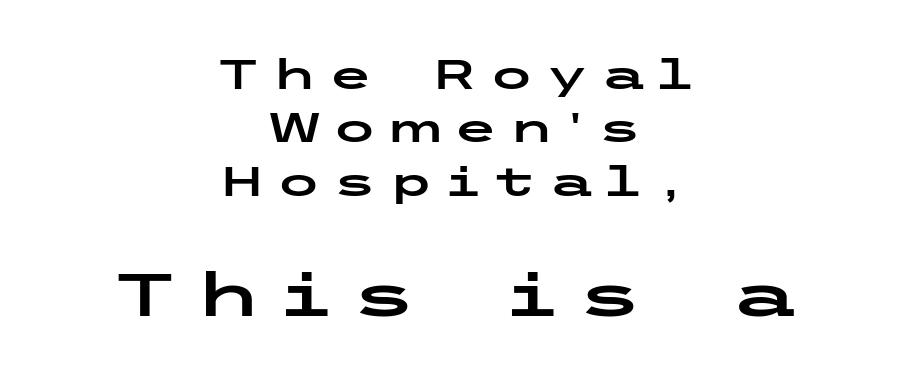
Q: Is the text italic (slanted)? A: No, it is upright.
Q: Is the typeface a serif or a sans-serif typeface? A: Sans-serif.
Q: Is the text underlined? A: No.
Q: How is the paragraph aligned? A: Centered.
Q: Is the spacing between letters normal or unusually wide? A: Unusually wide.
Q: Is the spacing between lines tight, normal or loose? A: Normal.
Q: Which block of text is set in a larger size, the first (top) or the second (bottom)? A: The second (bottom) one.
Q: Width (condensed, normal, or wide)? A: Wide.
Q: Stroke contrast? A: Low.
Q: x-height? A: Medium.
